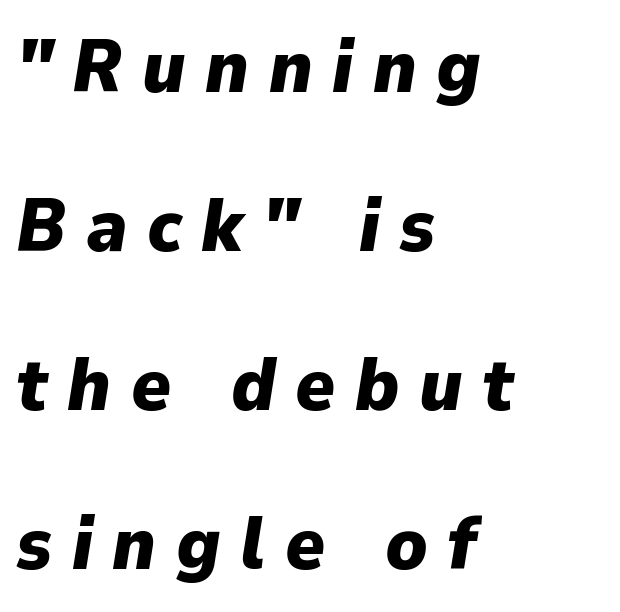
The image shows 75 px heavy type, italic (leaning right); set left-aligned, loose line spacing (2.12x), unusually wide letter spacing (+0.26 em), not underlined; low stroke contrast and a medium x-height.
